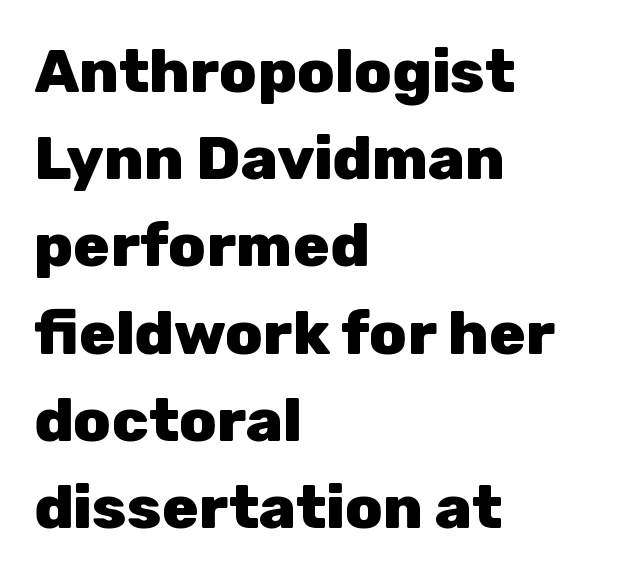
Q: Is the text bold? A: Yes.
Q: Is the text italic (slanted)? A: No, it is upright.
Q: Is the typeface a serif or a sans-serif typeface? A: Sans-serif.
Q: Is the text underlined? A: No.
Q: How is the paragraph aligned? A: Left-aligned.
Q: Is the spacing between letters normal or unusually wide? A: Normal.
Q: Is the spacing between lines tight, normal or loose? A: Normal.
Q: Width (condensed, normal, or wide)? A: Normal.
Q: Stroke contrast? A: Low.
Q: x-height? A: Medium.
Q: Monospaced? A: No.
